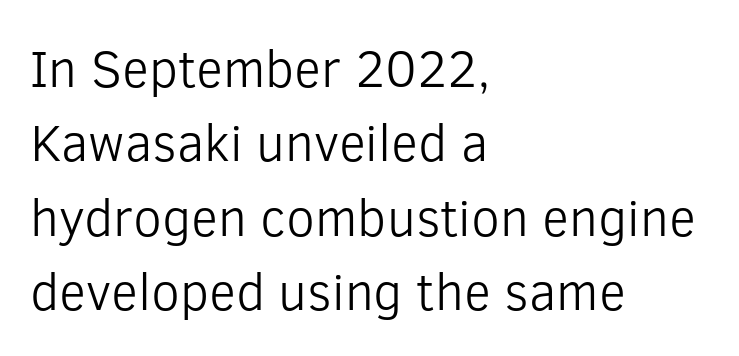
Q: Is the text bold? A: No.
Q: Is the text italic (slanted)? A: No, it is upright.
Q: Is the typeface a serif or a sans-serif typeface? A: Sans-serif.
Q: Is the text underlined? A: No.
Q: How is the paragraph aligned? A: Left-aligned.
Q: Is the spacing between letters normal or unusually wide? A: Normal.
Q: Is the spacing between lines tight, normal or loose? A: Normal.
Q: Width (condensed, normal, or wide)? A: Normal.
Q: Stroke contrast? A: Low.
Q: x-height? A: Medium.
Q: Monospaced? A: No.
